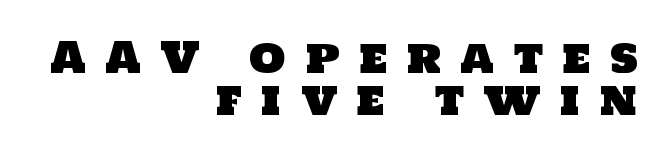
The image shows 42 px sans-serif type; set right-aligned, tight line spacing (1.01x), unusually wide letter spacing (+0.45 em), not underlined; low stroke contrast and a large x-height.
